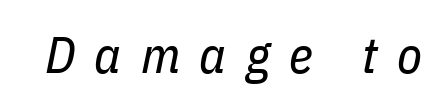
{"italic": "yes", "lean": "right", "slant_degrees": 11, "bold": "no", "weight": "regular", "width": "condensed", "stroke_contrast": "low", "x_height": "medium", "monospaced": "no", "underline": "no", "letter_spacing": "wide", "letter_spacing_em": 0.38, "glyph_px": 51}
